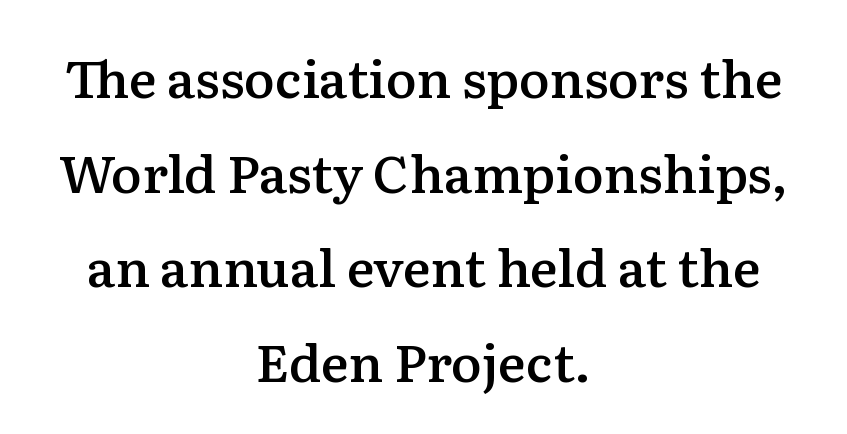
{"serif": "yes", "italic": "no", "bold": "semi", "weight": "semibold", "width": "normal", "stroke_contrast": "medium", "x_height": "medium", "monospaced": "no", "underline": "no", "align": "center", "line_spacing_ratio": 1.82, "letter_spacing": "normal", "letter_spacing_em": 0.0, "glyph_px": 52}
